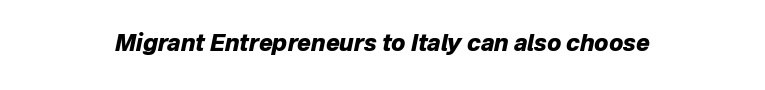
{"italic": "yes", "lean": "right", "slant_degrees": 12, "bold": "yes", "underline": "no", "letter_spacing": "normal", "letter_spacing_em": 0.0, "glyph_px": 23}
